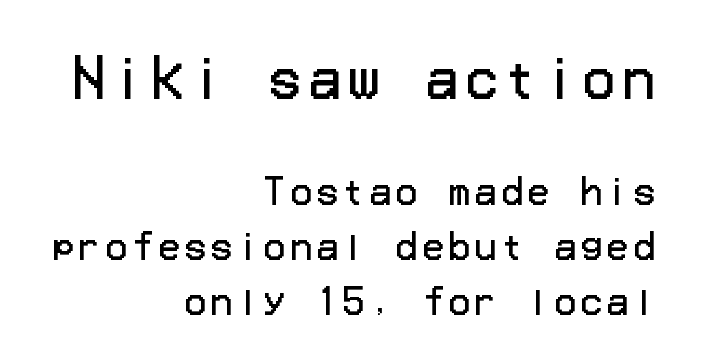
Q: Is the text bold? A: No.
Q: Is the text italic (slanted)? A: No, it is upright.
Q: Is the typeface a serif or a sans-serif typeface? A: Sans-serif.
Q: Is the text underlined? A: No.
Q: How is the paragraph aligned? A: Right-aligned.
Q: Is the spacing between lines tight, normal or loose? A: Normal.
Q: Which block of text is set in a larger size, the first (top) or the second (bottom)? A: The first (top) one.
Q: Width (condensed, normal, or wide)? A: Normal.
Q: Stroke contrast? A: Low.
Q: x-height? A: Medium.
